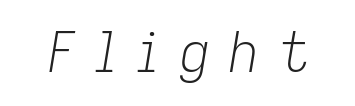
These glyphs show unthickened strokes, regular width or finer. The letters are spread apart with noticeably loose tracking. Descender tails drop into unmarked territory. These lines were composed using italics. The face used here is proportionally spaced, like ordinary book or web type.
